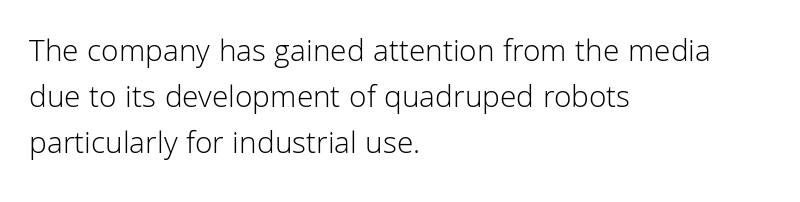
Standard letterfit; no display-style spreading of the glyphs. On a weight scale, this lands at 450 or below. The glyphs in this specimen are sans serif. Each letter keeps its own natural width here, so spacing adapts to shape. The glyphs are unaccompanied by any horizontal stroke below them.
